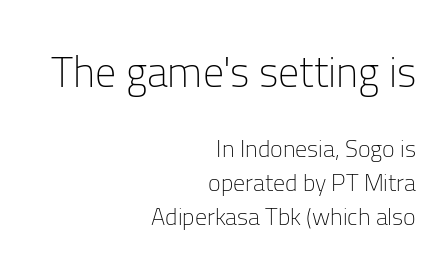
The rendering shows plain stroke endings on the letterforms — a sans-serif design. The emphasis by scale lands on block number one, above. The line texture is even and compact thanks to regular tracking. Ascenders rise straight up at ninety degrees. A bare baseline throughout the passage. Compared with a flush-left layout, this one pins lines to the opposite, right side.
